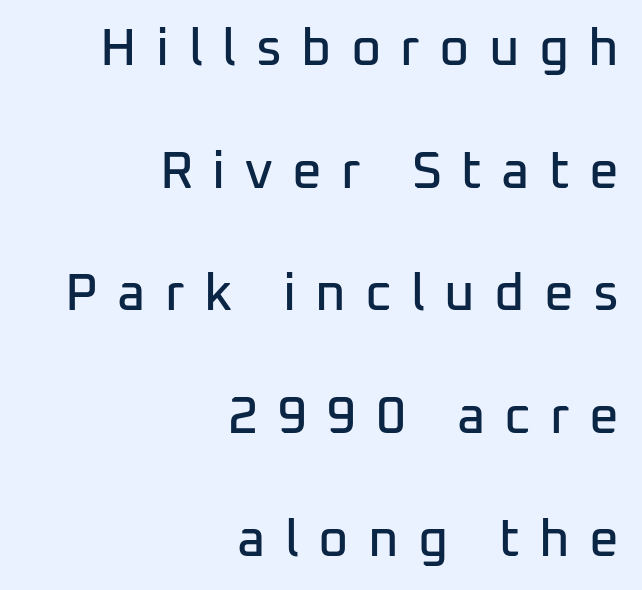
Between one letter and the next there's a generous, obvious gap. What's the leading like? Stretched, with rows far apart. Rule under the text: the space is simply empty. You could not count columns in this text — the font is proportionally spaced. Notice how the passage keeps a crisp vertical edge on the right only.
